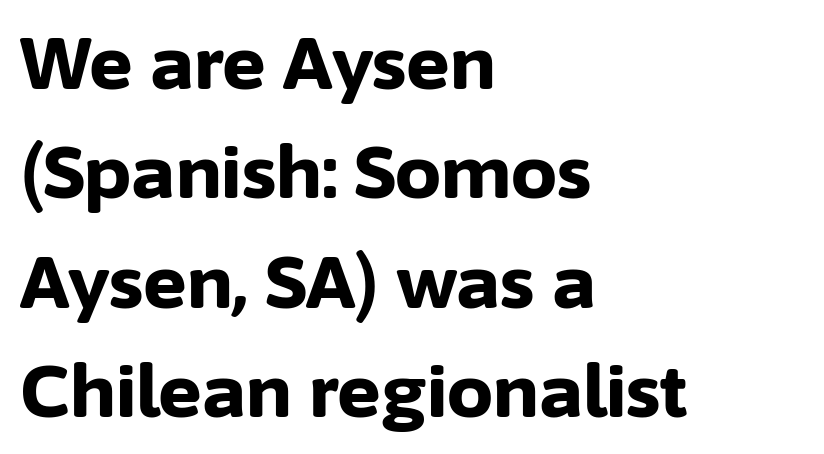
The image shows 73 px bold sans-serif type, upright; set left-aligned, normal line spacing (1.5x), normal letter spacing, not underlined; low stroke contrast and a medium x-height.
